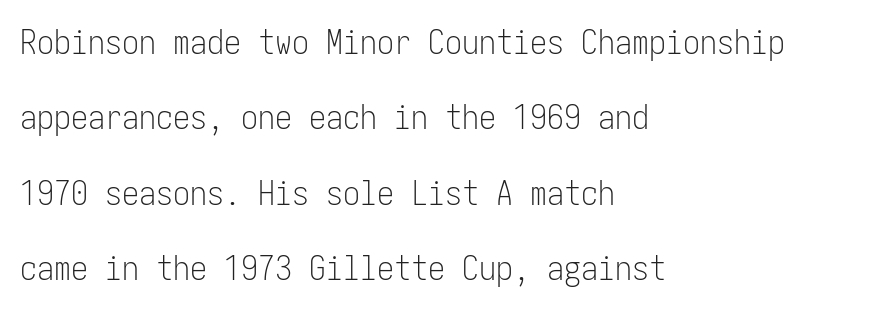
Q: Is the text bold? A: No.
Q: Is the text italic (slanted)? A: No, it is upright.
Q: Is the typeface a serif or a sans-serif typeface? A: Sans-serif.
Q: Is the text underlined? A: No.
Q: How is the paragraph aligned? A: Left-aligned.
Q: Is the spacing between letters normal or unusually wide? A: Normal.
Q: Is the spacing between lines tight, normal or loose? A: Loose.
Q: Width (condensed, normal, or wide)? A: Condensed.
Q: Stroke contrast? A: Low.
Q: x-height? A: Medium.
